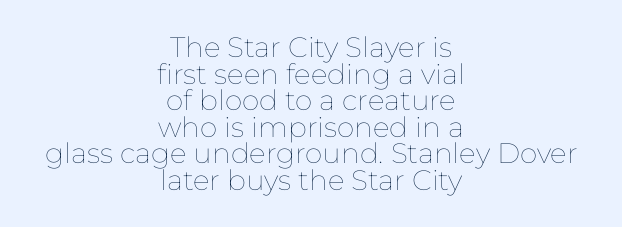
The image shows 28 px thin type, upright; set centered, tight line spacing (0.95x), normal letter spacing, not underlined; low stroke contrast and a medium x-height.
